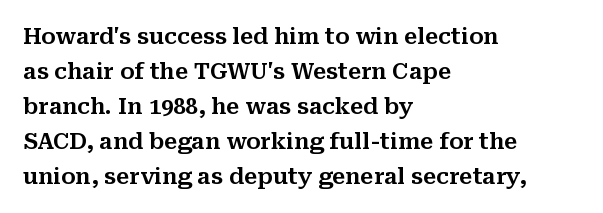
Q: Is the text italic (slanted)? A: No, it is upright.
Q: Is the text underlined? A: No.
Q: How is the paragraph aligned? A: Left-aligned.
Q: Is the spacing between letters normal or unusually wide? A: Normal.
Q: Is the spacing between lines tight, normal or loose? A: Normal.
